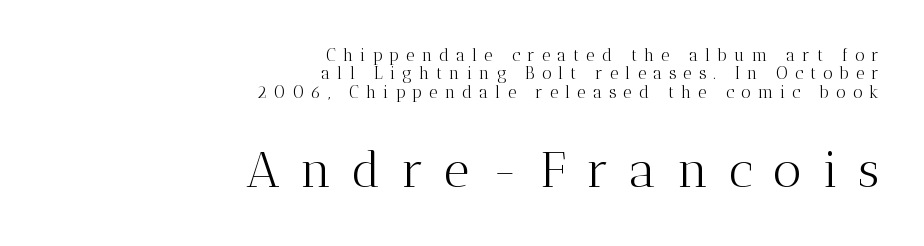
The type is letterspaced generously, with wide tracking. The rendering uses a small line-height, squeezing the rows. Block two is the big one; block one sits smaller above it. This sample has the flowing, uneven cadence of proportional lettering. The ragged edge is on the left, which tells us the setting is flush right. The type sits square on the baseline with zero lean.
